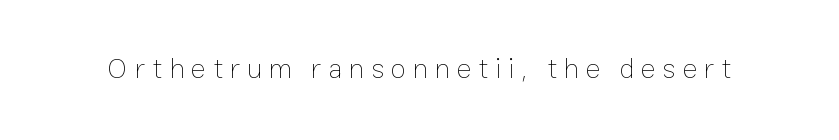
Q: Is the text bold? A: No.
Q: Is the text italic (slanted)? A: No, it is upright.
Q: Is the text underlined? A: No.
Q: Is the spacing between letters normal or unusually wide? A: Unusually wide.
Q: Width (condensed, normal, or wide)? A: Normal.
Q: Stroke contrast? A: Low.
Q: x-height? A: Medium.
Q: Monospaced? A: No.
